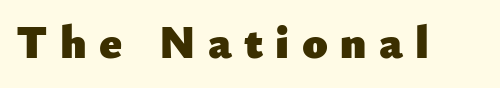
{"serif": "no", "italic": "no", "bold": "yes", "weight": "heavy", "width": "normal", "stroke_contrast": "low", "x_height": "small", "monospaced": "no", "underline": "no", "letter_spacing": "wide", "letter_spacing_em": 0.27, "glyph_px": 46}
